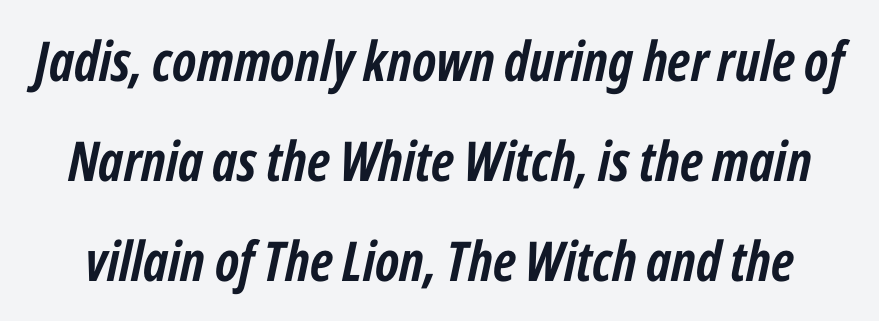
Q: Is the text bold? A: Yes.
Q: Is the text italic (slanted)? A: Yes, it leans right by about 12 degrees.
Q: Is the text underlined? A: No.
Q: Is the spacing between letters normal or unusually wide? A: Normal.
Q: Width (condensed, normal, or wide)? A: Condensed.
Q: Stroke contrast? A: Low.
Q: x-height? A: Medium.
Q: Monospaced? A: No.
